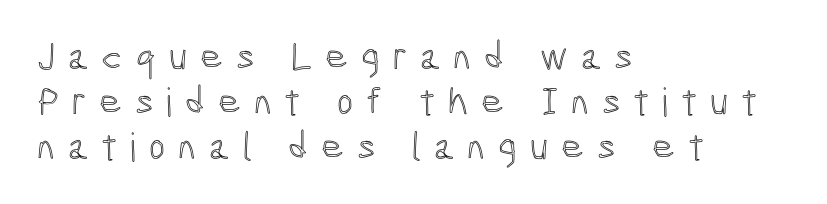
The font's upright variant was chosen for this text. The text block is weighted toward the left margin, trailing off unevenly rightward. You could only call the tracking loose — the letters float apart. These lines huddle together more closely than default settings would place them. Check the space under the baseline: it is left empty.
